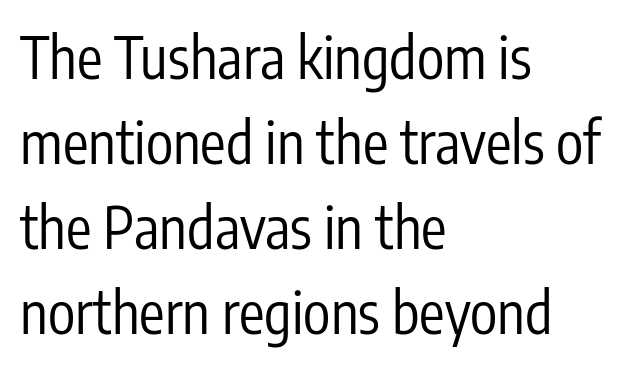
The image shows 57 px regular-weight, condensed sans-serif type, upright; set left-aligned, normal line spacing (1.49x), normal letter spacing, not underlined; low stroke contrast and a medium x-height.
